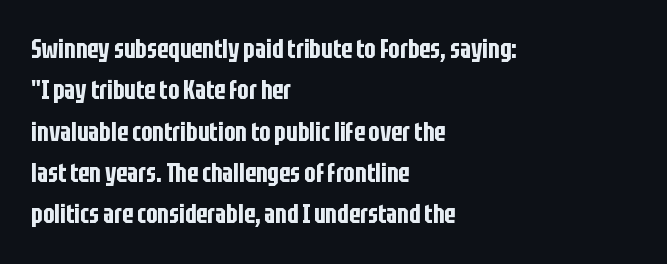
{"italic": "no", "underline": "no", "align": "left", "line_spacing": "normal", "line_spacing_ratio": 1.53, "letter_spacing": "normal", "letter_spacing_em": 0.0, "glyph_px": 27}
